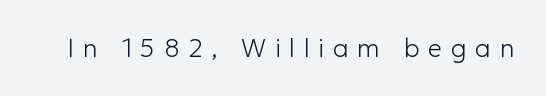
Q: Is the text bold? A: No.
Q: Is the text italic (slanted)? A: No, it is upright.
Q: Is the text underlined? A: No.
Q: Is the spacing between letters normal or unusually wide? A: Unusually wide.
